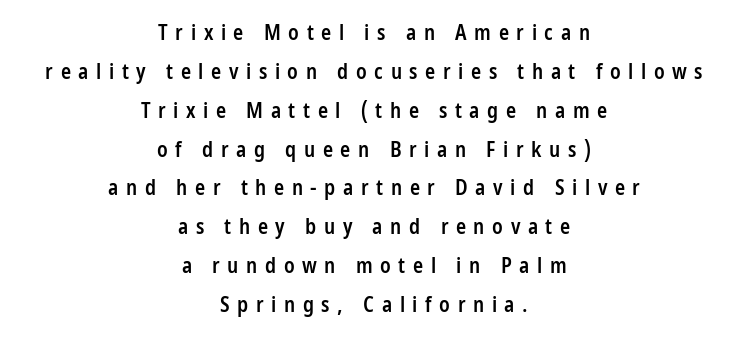
The image shows 21 px text type, upright; set centered, line spacing 1.85x, unusually wide letter spacing (+0.36 em), not underlined.
